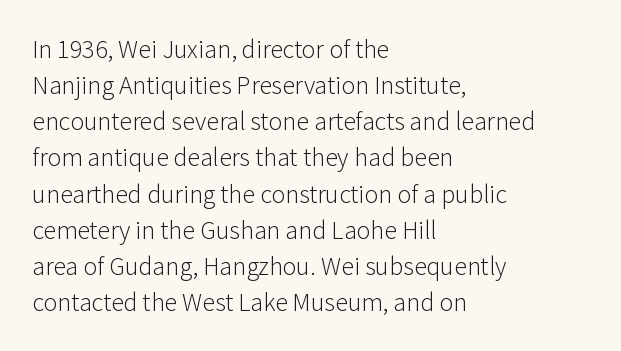
{"italic": "no", "bold": "no", "underline": "no", "align": "left", "line_spacing": "normal", "line_spacing_ratio": 1.39, "letter_spacing": "normal", "letter_spacing_em": 0.0, "glyph_px": 26}
